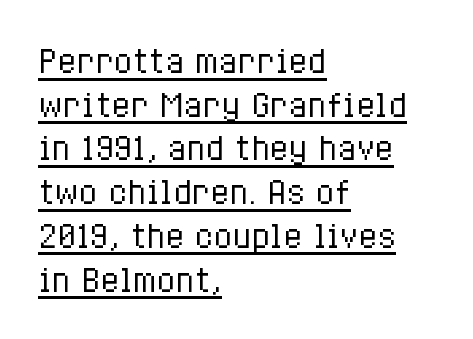
{"italic": "no", "bold": "no", "weight": "regular", "width": "condensed", "stroke_contrast": "low", "x_height": "medium", "monospaced": "no", "underline": "yes", "align": "left", "line_spacing": "normal", "line_spacing_ratio": 1.41, "letter_spacing": "normal", "letter_spacing_em": 0.0, "glyph_px": 31}
